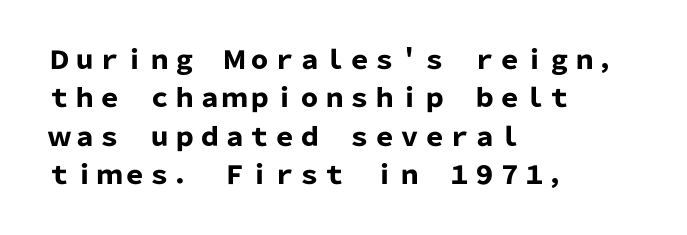
Q: Is the text bold? A: Yes.
Q: Is the text italic (slanted)? A: No, it is upright.
Q: Is the text underlined? A: No.
Q: How is the paragraph aligned? A: Left-aligned.
Q: Is the spacing between letters normal or unusually wide? A: Normal.
Q: Is the spacing between lines tight, normal or loose? A: Normal.
